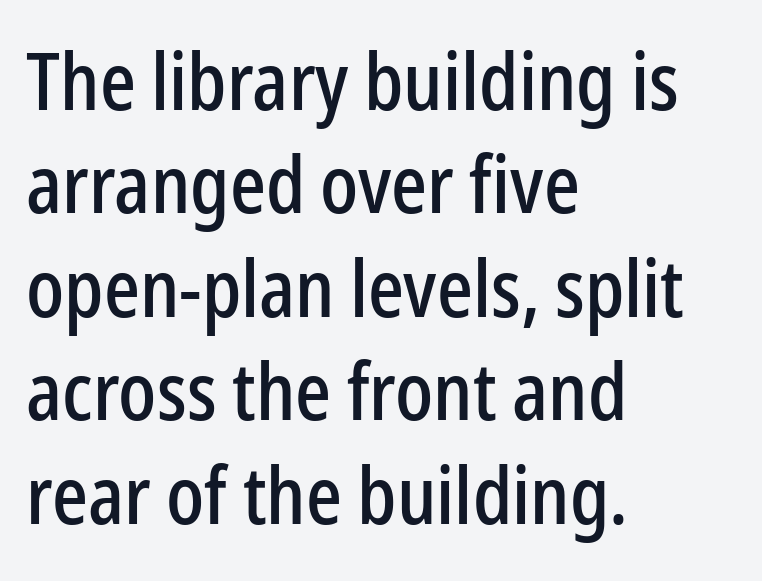
The letters stand straight up with perfectly vertical stems. This is sans-serif lettering, the kind often seen on screens and signage. These lines are rendered in a variable-pitch font. Letter spacing: default.
